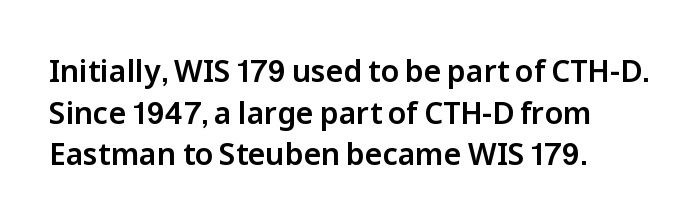
The letters advance in unequal steps, a hallmark of proportional type. This rendering features lettering with no underline. Honestly, the row spacing looks completely unremarkable. This sample is left-justified, so line endings fall wherever the words run out.
